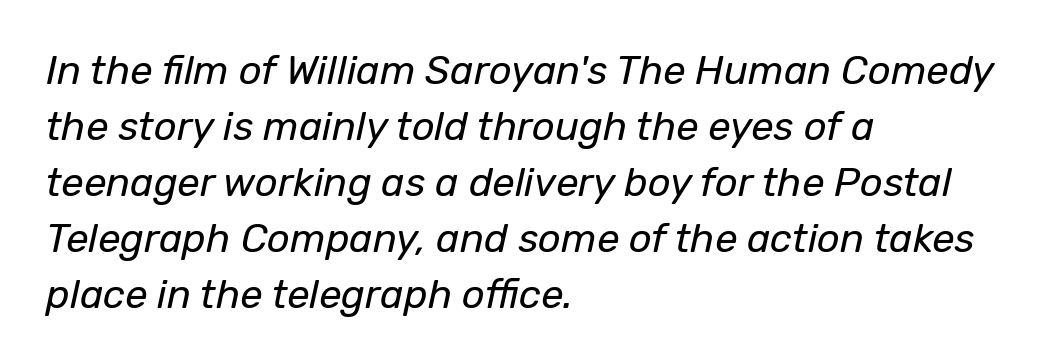
Normally led — the rows are evenly, conventionally spaced. Does the lettering tilt? It does — this is italic. Alignment: flush left. A light-to-regular cut is what we see here. Standard letterfit; no display-style spreading of the glyphs. Varying glyph widths throughout — classic text-font behaviour.
